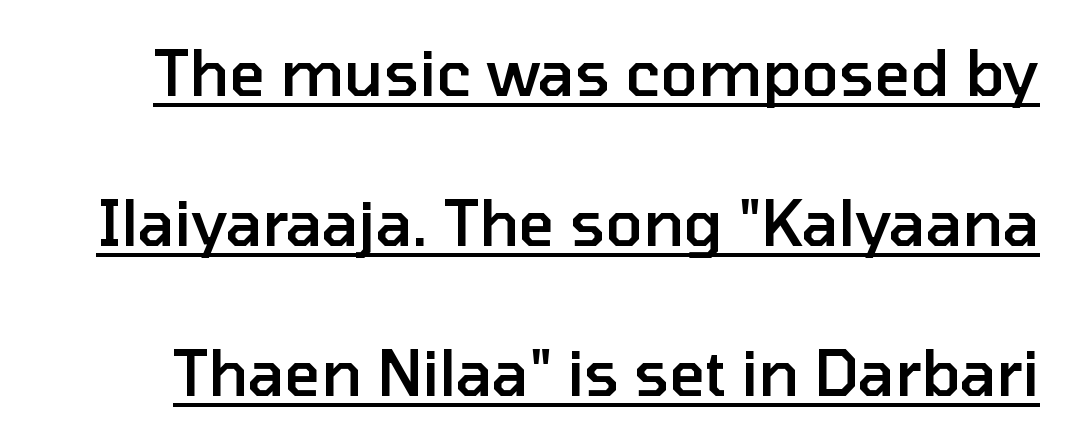
Tracking here is standard; glyphs follow each other at the usual distance. Quick note: interline space is abundant. Typographic density is moderately raised because the face is semibold. In designer terms, the underline attribute is active on this setting.
